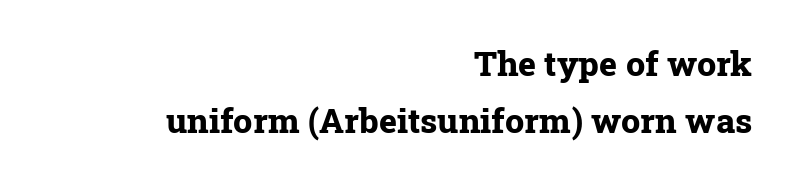
The image shows 34 px bold serif type, upright; set right-aligned, normal line spacing (1.67x), normal letter spacing, not underlined; low stroke contrast and a medium x-height.
